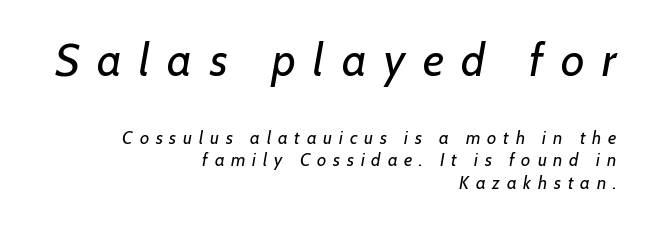
{"italic": "yes", "lean": "right", "slant_degrees": 7, "bold": "no", "weight": "regular", "width": "normal", "stroke_contrast": "low", "x_height": "medium", "monospaced": "no", "underline": "no", "align": "right", "line_spacing": "normal", "line_spacing_ratio": 1.26, "letter_spacing": "wide", "letter_spacing_em": 0.38, "larger_block": "first", "size_ratio": 2.56, "glyph_px": 46}
